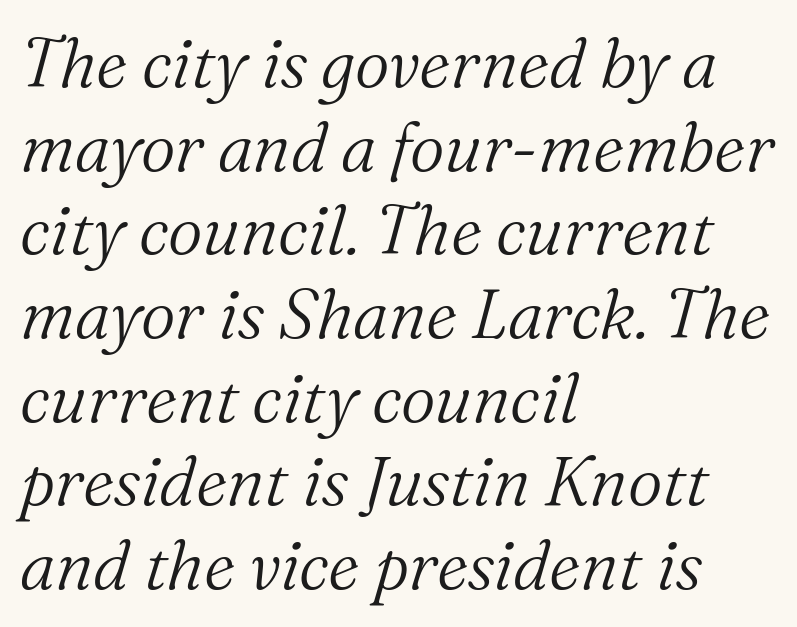
Type style note: has serifs. The passage shown is typed in a proportional face where columns would drift. Caption: multi-line text, flush left, ragged right. The weight would be labelled regular, book, light, or lighter still.
